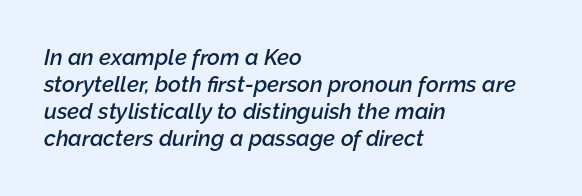
The passage shown leans; its letterforms are oblique. Which margin do the lines hug? The left one — the right edge is uneven. The baseline area is clear. Default kerning and tracking; the words read as compact shapes.
